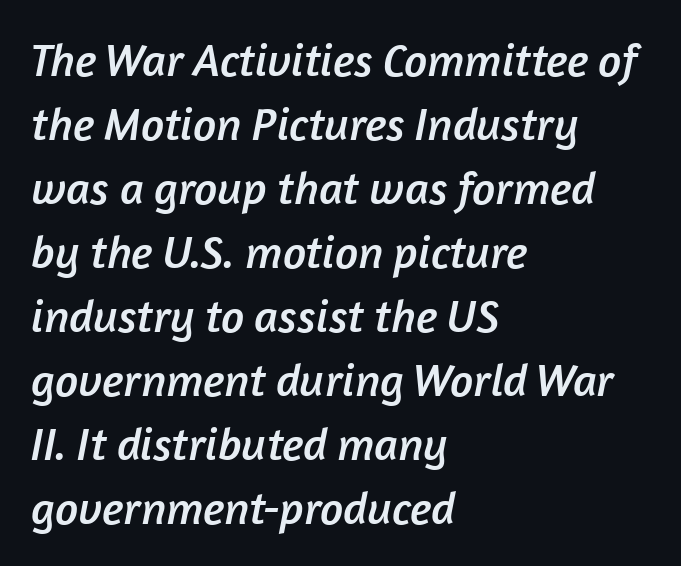
The image shows 46 px sans-serif type; set left-aligned, normal line spacing (1.39x), normal letter spacing, not underlined; low stroke contrast and a medium x-height.
